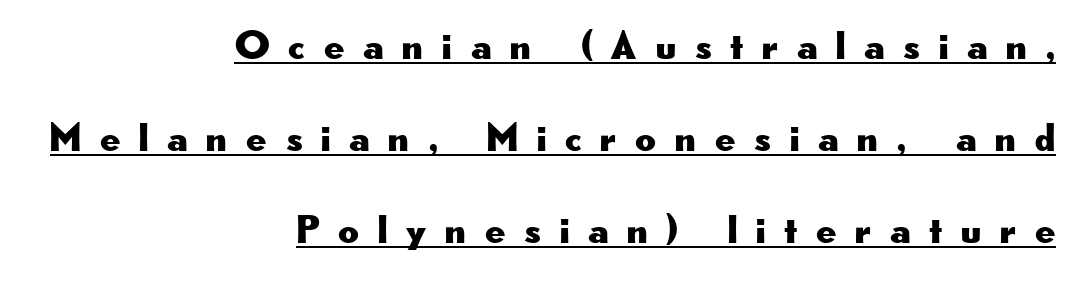
The image shows 40 px wide sans-serif type, upright; set right-aligned, loose line spacing (2.3x), unusually wide letter spacing (+0.47 em), underlined; low stroke contrast and a small x-height.
